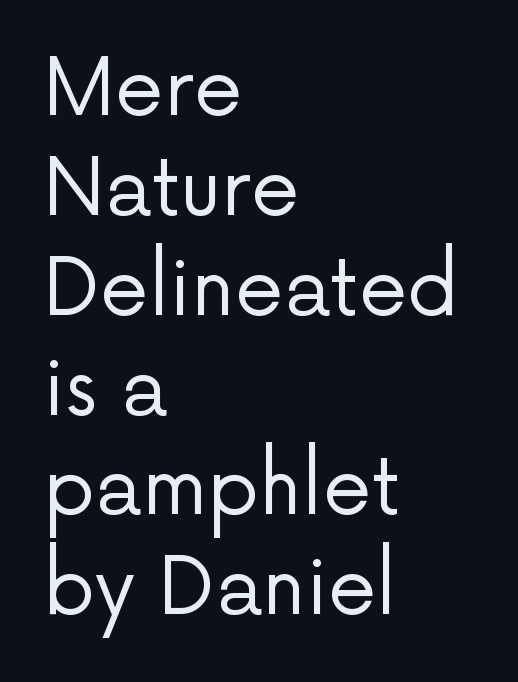
{"serif": "no", "italic": "no", "bold": "no", "weight": "regular", "width": "normal", "stroke_contrast": "low", "x_height": "medium", "monospaced": "no", "underline": "no", "align": "left", "line_spacing": "normal", "line_spacing_ratio": 1.28, "letter_spacing": "normal", "letter_spacing_em": 0.0, "glyph_px": 78}
